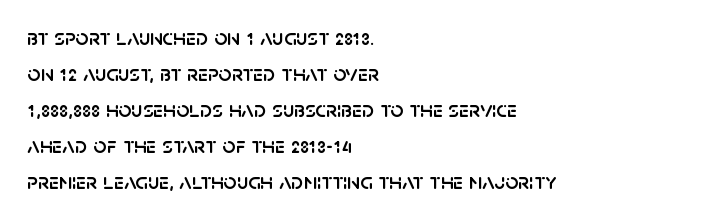
{"italic": "no", "underline": "no", "align": "left", "line_spacing": "normal", "line_spacing_ratio": 1.57, "letter_spacing": "normal", "letter_spacing_em": 0.0, "glyph_px": 23}
